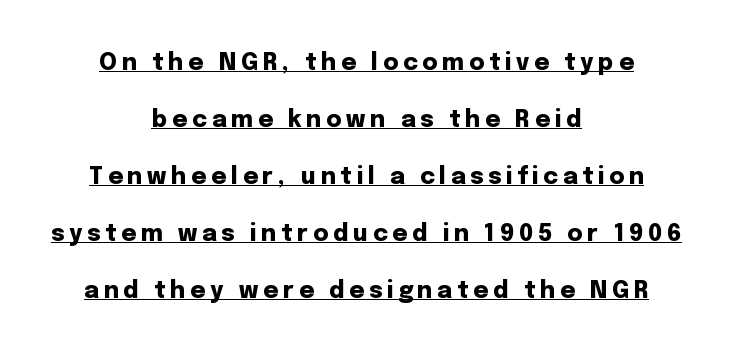
Posture: vertical. Compared with typical paragraphs, the rows here are farther apart. Which margin do the lines hug? Neither — every line sits in the middle. The letters are bold, with thick, heavy strokes. The rendering inserts visible extra space after every character.
